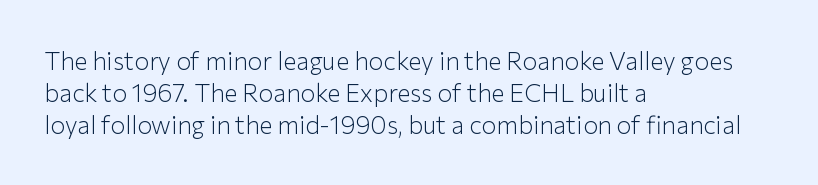
{"italic": "no", "bold": "no", "underline": "no", "align": "left", "line_spacing": "normal", "line_spacing_ratio": 1.29, "letter_spacing": "normal", "letter_spacing_em": 0.0, "glyph_px": 25}
